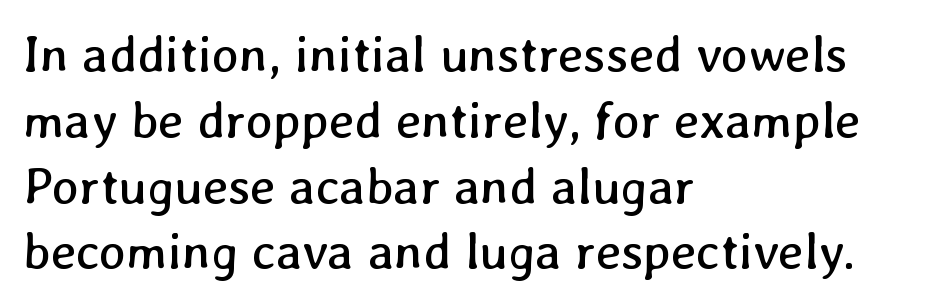
{"bold": "no", "weight": "regular", "width": "normal", "stroke_contrast": "low", "x_height": "medium", "monospaced": "no", "underline": "no", "align": "left", "line_spacing": "normal", "line_spacing_ratio": 1.29, "letter_spacing": "normal", "letter_spacing_em": 0.0, "glyph_px": 51}
